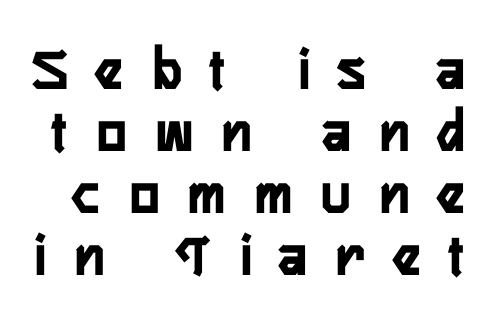
The image shows 62 px condensed sans-serif type, upright; set tight line spacing (1.0x), unusually wide letter spacing (+0.47 em), not underlined; low stroke contrast and a medium x-height.
